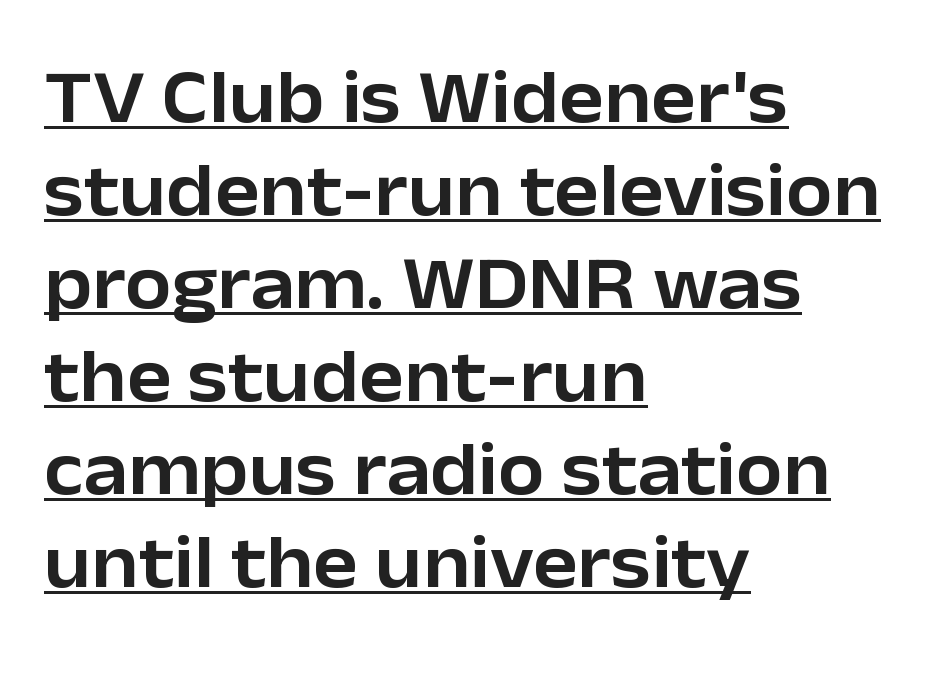
The image shows 75 px sans-serif type, upright; set left-aligned, line spacing 1.24x, normal letter spacing, underlined; low stroke contrast and a medium x-height.
